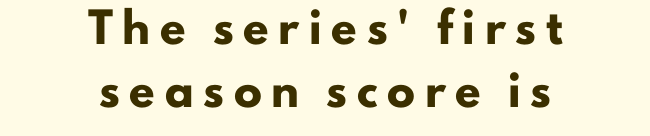
The image shows 28 px heavy sans-serif type, upright; set centered, loose line spacing (2.26x), unusually wide letter spacing (+0.35 em), not underlined; low stroke contrast and a small x-height.
